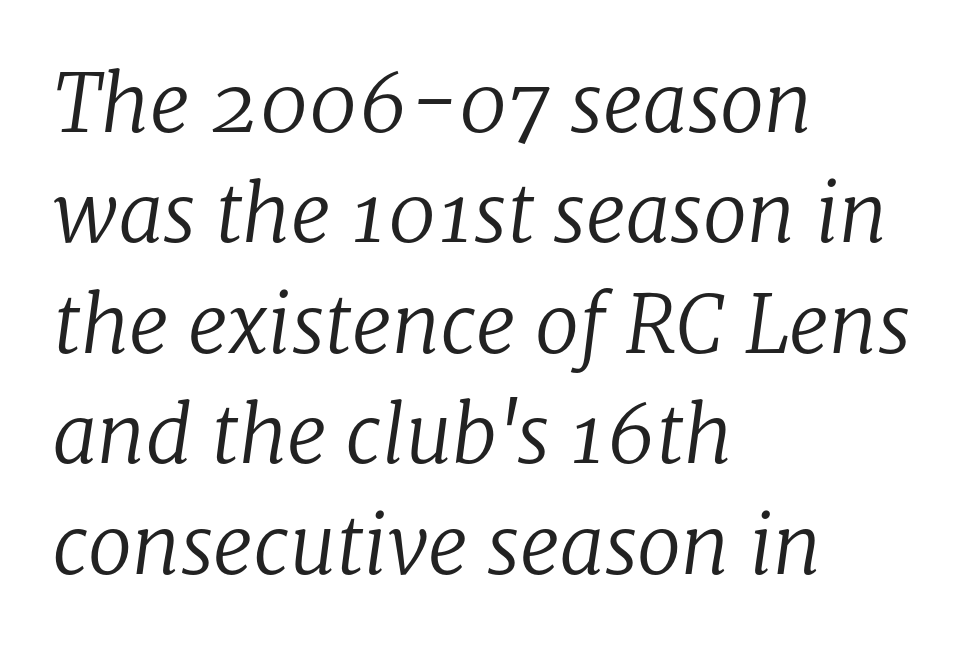
Q: Is the text bold? A: No.
Q: Is the text italic (slanted)? A: Yes, it leans right by about 8 degrees.
Q: Is the typeface a serif or a sans-serif typeface? A: Serif.
Q: Is the text underlined? A: No.
Q: How is the paragraph aligned? A: Left-aligned.
Q: Is the spacing between letters normal or unusually wide? A: Normal.
Q: Is the spacing between lines tight, normal or loose? A: Normal.
Q: Width (condensed, normal, or wide)? A: Normal.
Q: Stroke contrast? A: Low.
Q: x-height? A: Medium.
Q: Monospaced? A: No.
